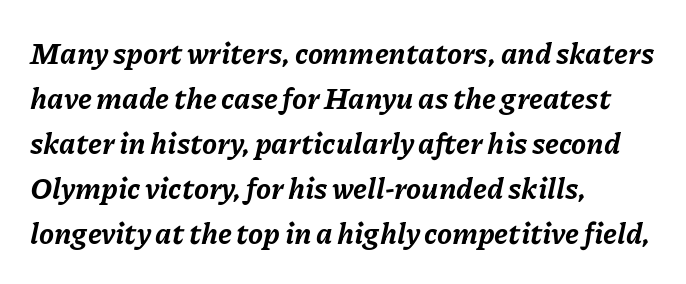
Q: Is the text bold? A: Yes.
Q: Is the text italic (slanted)? A: Yes, it leans right by about 11 degrees.
Q: Is the text underlined? A: No.
Q: How is the paragraph aligned? A: Left-aligned.
Q: Is the spacing between letters normal or unusually wide? A: Normal.
Q: Is the spacing between lines tight, normal or loose? A: Normal.
Q: Width (condensed, normal, or wide)? A: Normal.
Q: Stroke contrast? A: Low.
Q: x-height? A: Medium.
Q: Monospaced? A: No.
